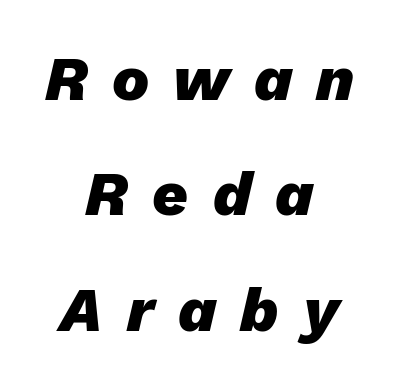
Q: Is the text bold? A: Yes.
Q: Is the text italic (slanted)? A: Yes, it leans right by about 13 degrees.
Q: Is the text underlined? A: No.
Q: How is the paragraph aligned? A: Centered.
Q: Is the spacing between letters normal or unusually wide? A: Unusually wide.
Q: Width (condensed, normal, or wide)? A: Normal.
Q: Stroke contrast? A: Low.
Q: x-height? A: Medium.
Q: Monospaced? A: No.
